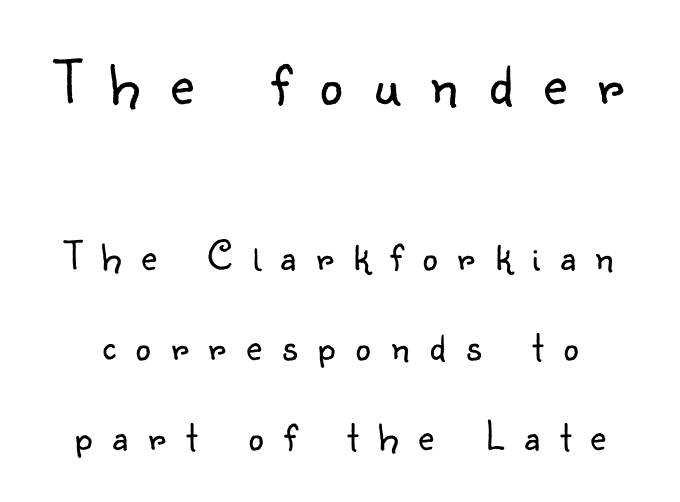
Q: Is the text bold? A: No.
Q: Is the text italic (slanted)? A: No, it is upright.
Q: Is the typeface a serif or a sans-serif typeface? A: Sans-serif.
Q: Is the text underlined? A: No.
Q: Is the spacing between letters normal or unusually wide? A: Unusually wide.
Q: Is the spacing between lines tight, normal or loose? A: Loose.
Q: Which block of text is set in a larger size, the first (top) or the second (bottom)? A: The first (top) one.
Q: Width (condensed, normal, or wide)? A: Normal.
Q: Stroke contrast? A: Low.
Q: x-height? A: Small.
Q: Monospaced? A: No.
